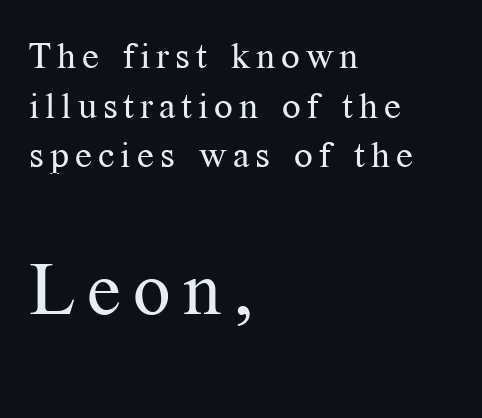
Notice how the passage keeps a crisp vertical edge on the left only. Font category for this specimen: serif. Style check: upright. The gap between lines stays unmarked. The strokes are not fattened; the text isn't bold. The rendering uses natural spacing where letterforms have individual widths.
